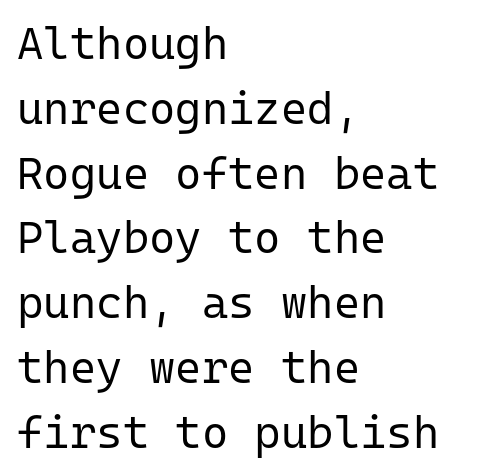
The image shows 45 px regular-weight sans-serif type, upright, monospaced; set left-aligned, normal line spacing (1.44x), normal letter spacing, not underlined; low stroke contrast and a medium x-height.
